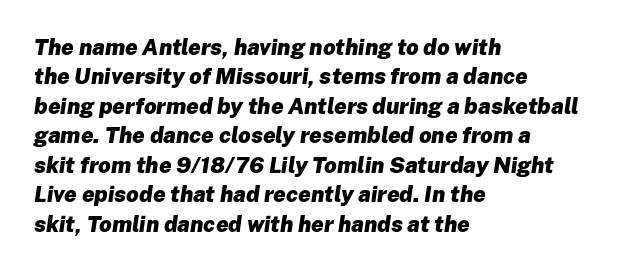
Q: Is the text bold? A: Yes.
Q: Is the text italic (slanted)? A: Yes, it leans right by about 8 degrees.
Q: Is the text underlined? A: No.
Q: How is the paragraph aligned? A: Left-aligned.
Q: Is the spacing between letters normal or unusually wide? A: Normal.
Q: Is the spacing between lines tight, normal or loose? A: Normal.
